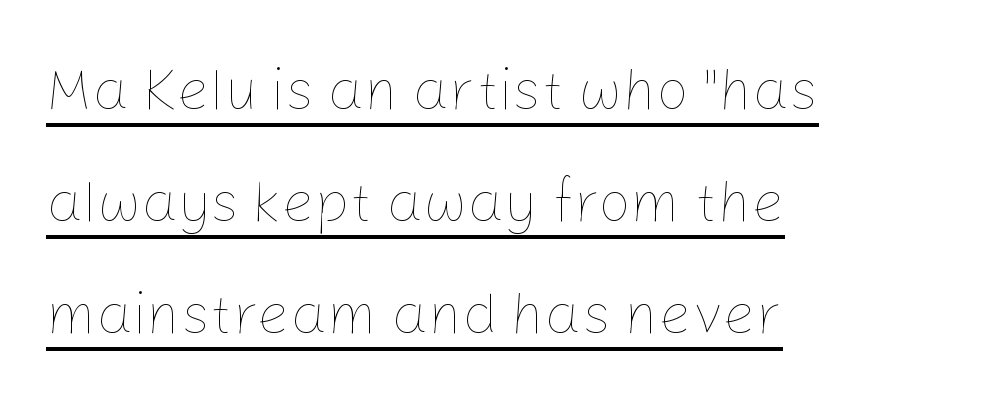
The image shows 58 px thin type, upright; set left-aligned, loose line spacing (1.93x), normal letter spacing, underlined; low stroke contrast and a medium x-height.
